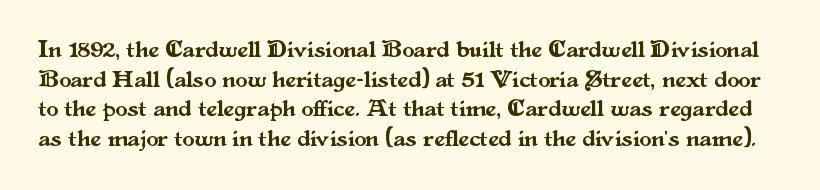
Q: Is the text italic (slanted)? A: No, it is upright.
Q: Is the text underlined? A: No.
Q: Is the spacing between letters normal or unusually wide? A: Normal.
